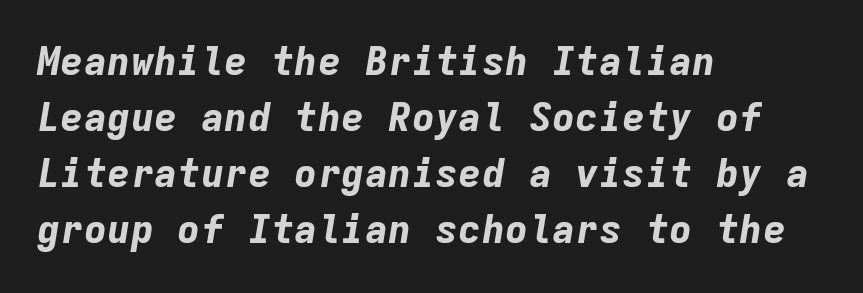
Q: Is the text bold? A: Yes.
Q: Is the text italic (slanted)? A: Yes, it leans right by about 9 degrees.
Q: Is the text underlined? A: No.
Q: How is the paragraph aligned? A: Left-aligned.
Q: Is the spacing between letters normal or unusually wide? A: Normal.
Q: Is the spacing between lines tight, normal or loose? A: Normal.
Q: Width (condensed, normal, or wide)? A: Normal.
Q: Stroke contrast? A: Low.
Q: x-height? A: Medium.
Q: Monospaced? A: Yes.
